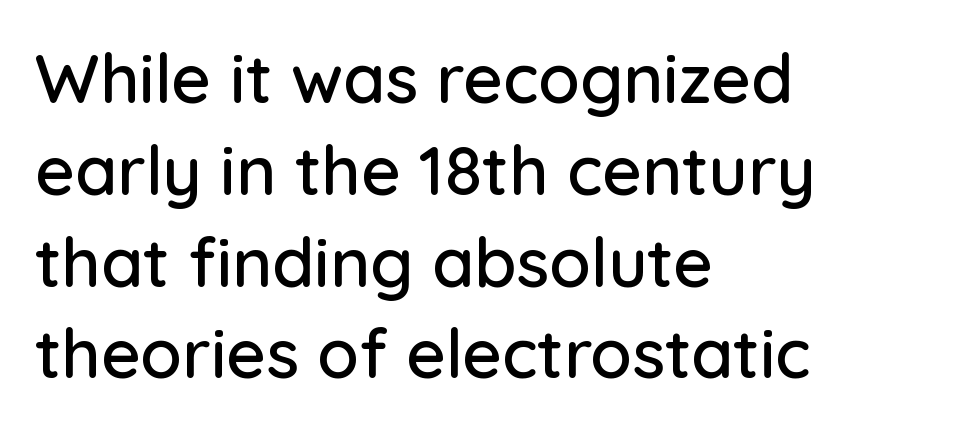
The image shows 68 px sans-serif type, upright; set left-aligned, normal line spacing (1.35x), normal letter spacing, not underlined; low stroke contrast and a medium x-height.
